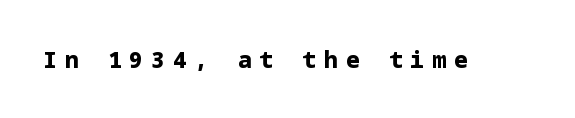
{"italic": "no", "bold": "yes", "underline": "no", "letter_spacing": "wide", "letter_spacing_em": 0.34, "glyph_px": 23}
